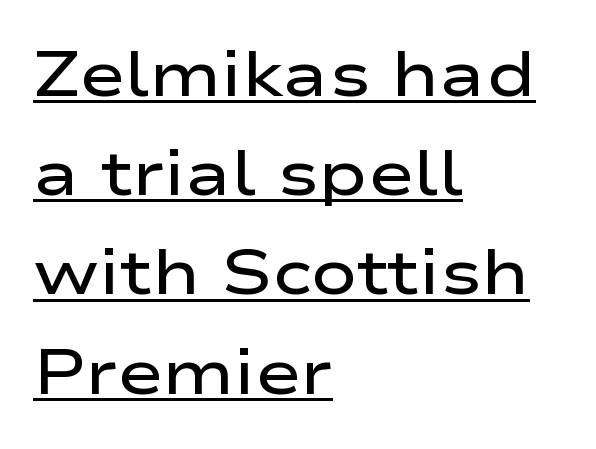
The image shows 62 px semibold, wide sans-serif type, upright; set left-aligned, normal line spacing (1.6x), normal letter spacing, underlined; low stroke contrast and a medium x-height.
